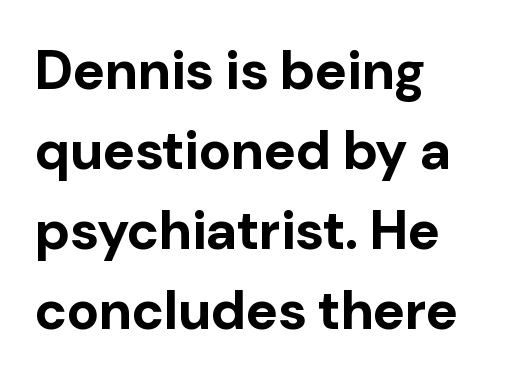
The image shows 54 px bold sans-serif type, upright; set left-aligned, normal line spacing (1.48x), normal letter spacing, not underlined; low stroke contrast and a medium x-height.
